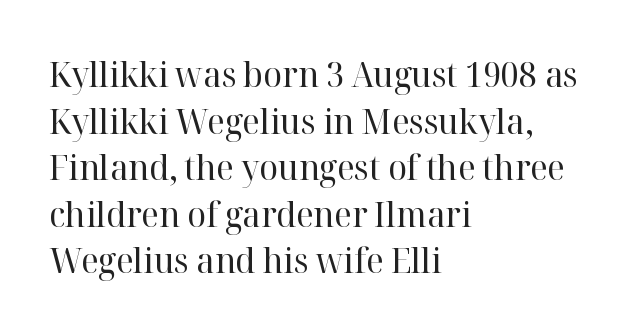
Unmarked baselines from the first word to the last. Evenly set lines give the paragraph a standard silhouette. This sample is left-justified, so line endings fall wherever the words run out. Nobody touched the tracking dial on this one.
